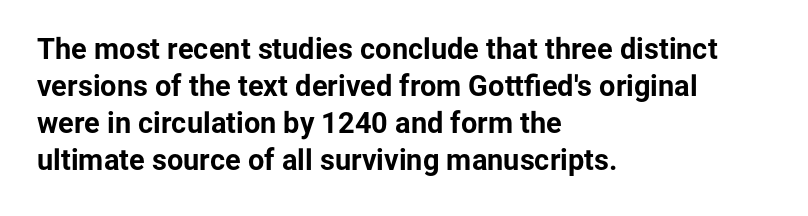
{"serif": "no", "italic": "no", "bold": "yes", "weight": "bold", "width": "normal", "stroke_contrast": "low", "x_height": "medium", "monospaced": "no", "underline": "no", "align": "left", "line_spacing": "normal", "line_spacing_ratio": 1.28, "letter_spacing": "normal", "letter_spacing_em": 0.0, "glyph_px": 29}
